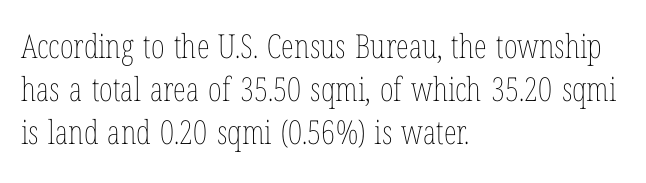
Q: Is the text bold? A: No.
Q: Is the text italic (slanted)? A: No, it is upright.
Q: Is the text underlined? A: No.
Q: How is the paragraph aligned? A: Left-aligned.
Q: Is the spacing between letters normal or unusually wide? A: Normal.
Q: Is the spacing between lines tight, normal or loose? A: Normal.
Q: Width (condensed, normal, or wide)? A: Condensed.
Q: Stroke contrast? A: Low.
Q: x-height? A: Medium.
Q: Monospaced? A: No.
